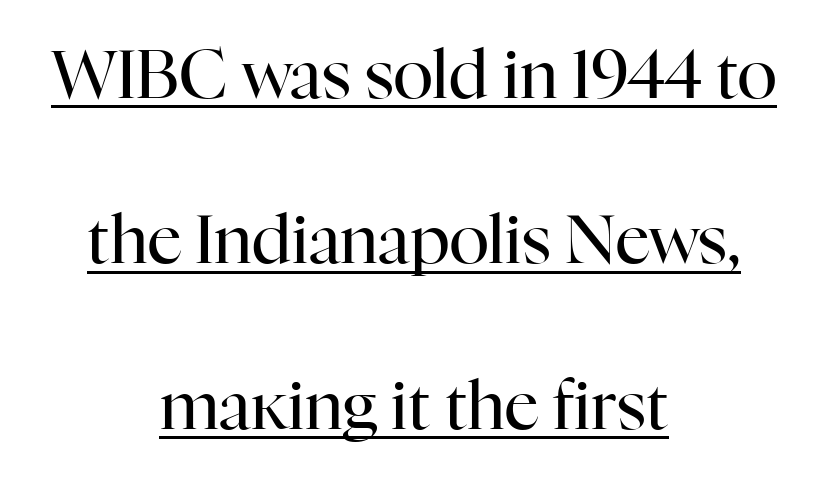
The image shows 67 px regular-weight serif type, upright; set centered, loose line spacing (2.47x), normal letter spacing, underlined; high stroke contrast and a medium x-height.
